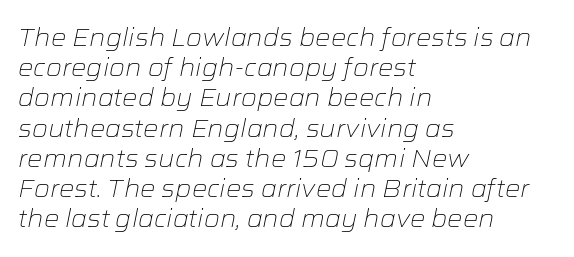
Q: Is the text bold? A: No.
Q: Is the text italic (slanted)? A: Yes, it leans right by about 12 degrees.
Q: Is the text underlined? A: No.
Q: How is the paragraph aligned? A: Left-aligned.
Q: Is the spacing between letters normal or unusually wide? A: Normal.
Q: Is the spacing between lines tight, normal or loose? A: Normal.
